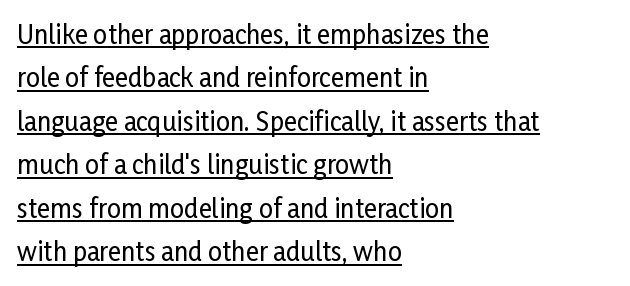
The rendering uses the underline text-decoration. Alignment: flush left. Default kerning and tracking; the words read as compact shapes. If you drew a line through each stem, it would be perfectly vertical.
